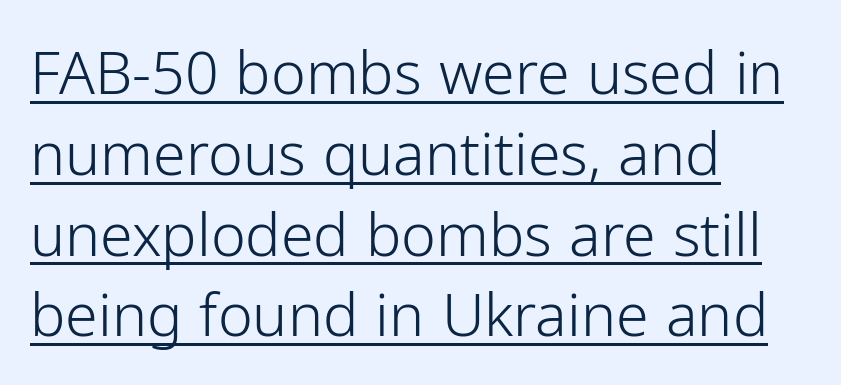
This sample has the flowing, uneven cadence of proportional lettering. Style check: upright. The rendering uses a moderate line-height, typical for paragraphs. The lettering is marked with a stroke running underneath it.
